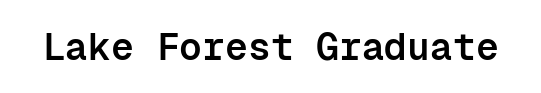
Q: Is the text bold? A: Semi-bold.
Q: Is the text italic (slanted)? A: No, it is upright.
Q: Is the typeface a serif or a sans-serif typeface? A: Sans-serif.
Q: Is the text underlined? A: No.
Q: Is the spacing between letters normal or unusually wide? A: Normal.
Q: Width (condensed, normal, or wide)? A: Normal.
Q: Stroke contrast? A: Low.
Q: x-height? A: Medium.
Q: Monospaced? A: Yes.
